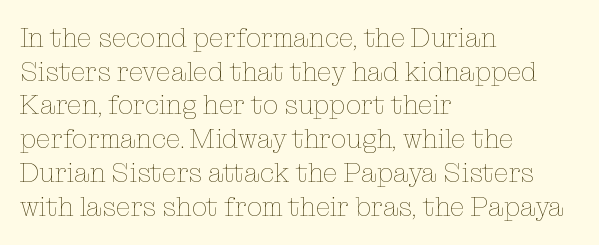
Q: Is the text bold? A: No.
Q: Is the text italic (slanted)? A: No, it is upright.
Q: Is the text underlined? A: No.
Q: How is the paragraph aligned? A: Left-aligned.
Q: Is the spacing between letters normal or unusually wide? A: Normal.
Q: Is the spacing between lines tight, normal or loose? A: Normal.
